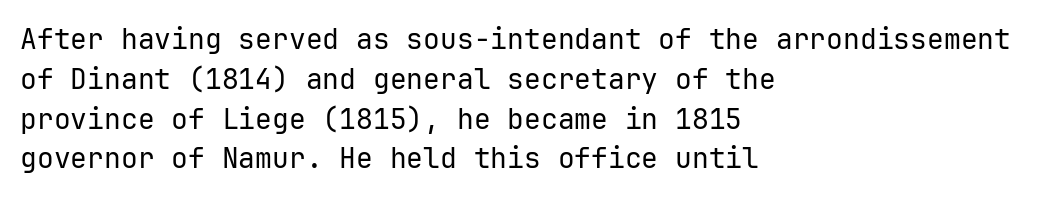
{"serif": "no", "italic": "no", "bold": "no", "weight": "regular", "width": "normal", "stroke_contrast": "low", "x_height": "medium", "monospaced": "yes", "underline": "no", "align": "left", "line_spacing": "normal", "line_spacing_ratio": 1.42, "letter_spacing": "normal", "letter_spacing_em": 0.0, "glyph_px": 28}
